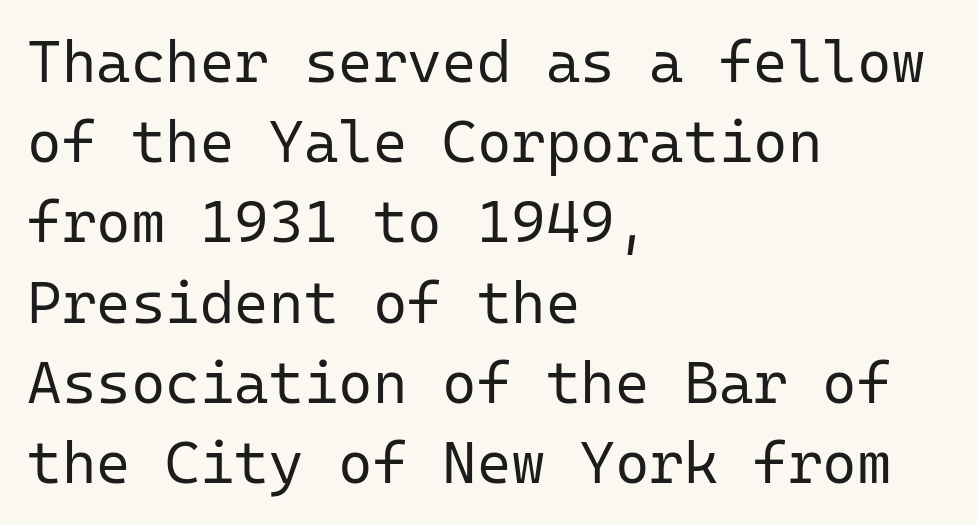
Examine the stroke ends and you'll find no serifs. Here the designer chose a console-style face with uniform glyph widths. It's the straight-up-and-down kind of type. The paragraph has a hard left edge and a soft right edge. Just letters on the line, the space beneath them empty. Quick note: interline space is typical.
